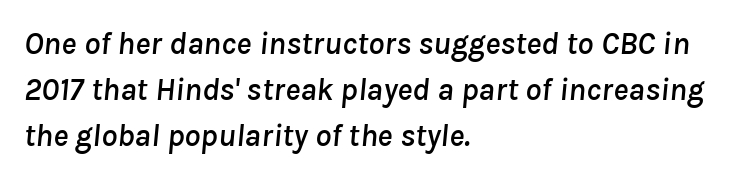
{"italic": "yes", "lean": "right", "slant_degrees": 8, "width": "normal", "stroke_contrast": "low", "x_height": "medium", "monospaced": "no", "underline": "no", "align": "left", "line_spacing": "normal", "line_spacing_ratio": 1.44, "letter_spacing": "normal", "letter_spacing_em": 0.0, "glyph_px": 32}
